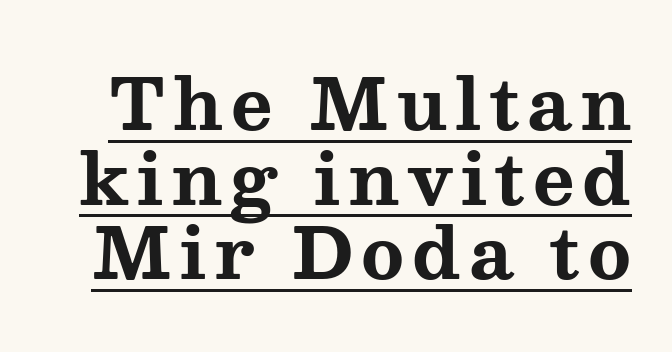
{"serif": "yes", "italic": "no", "bold": "yes", "weight": "bold", "width": "wide", "stroke_contrast": "medium", "x_height": "medium", "monospaced": "no", "underline": "yes", "line_spacing": "tight", "line_spacing_ratio": 1.05, "glyph_px": 71}
